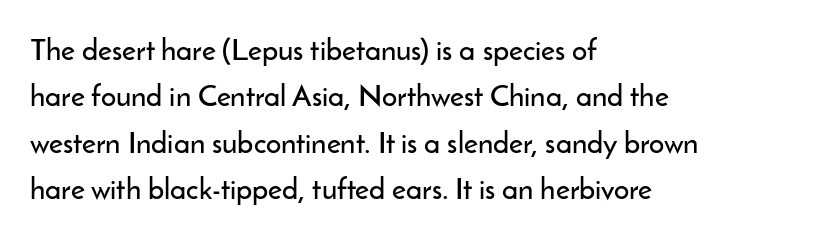
Q: Is the text italic (slanted)? A: No, it is upright.
Q: Is the typeface a serif or a sans-serif typeface? A: Sans-serif.
Q: Is the text underlined? A: No.
Q: How is the paragraph aligned? A: Left-aligned.
Q: Is the spacing between letters normal or unusually wide? A: Normal.
Q: Is the spacing between lines tight, normal or loose? A: Normal.
Q: Width (condensed, normal, or wide)? A: Normal.
Q: Stroke contrast? A: Low.
Q: x-height? A: Small.
Q: Monospaced? A: No.
